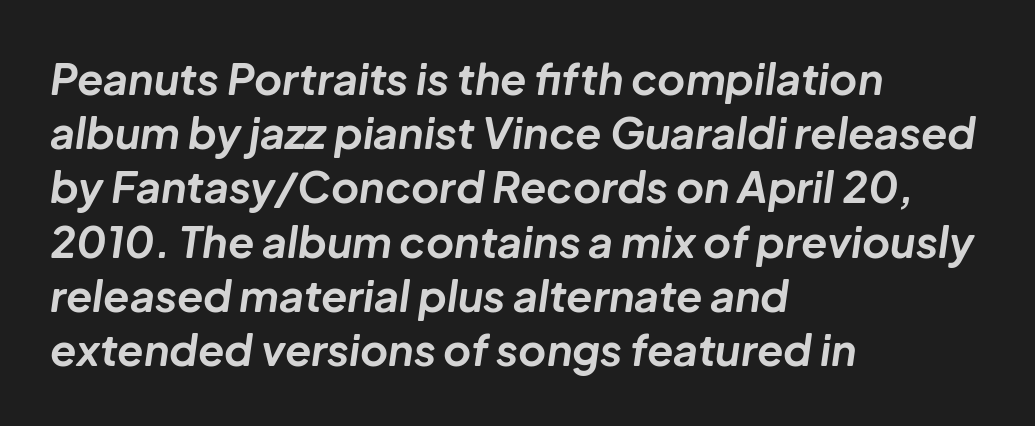
The image shows 43 px bold type, italic (leaning right); set left-aligned, normal line spacing (1.26x), normal letter spacing, not underlined; low stroke contrast and a medium x-height.
